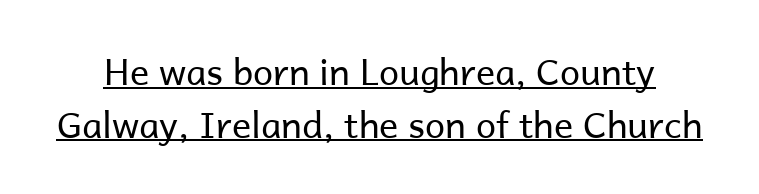
Unlike italic type, these characters show no tilt at all. Somebody hit Ctrl+U on this one — the words are underlined. The face used here is rendered with its standard letterfit. This is not heavy type; no bold has been used. The rendering uses a moderate line-height, typical for paragraphs.
